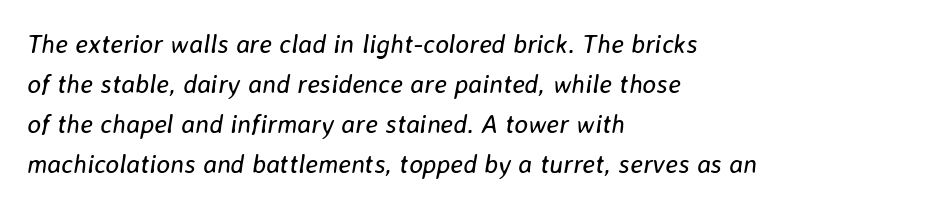
Emphasis-style slanted type is in use. The glyphs are unaccompanied by any horizontal stroke below them. Compared with typical body copy, the letter spacing here is the same. One-word summary of the alignment: left. Summary of vertical rhythm: regular, with standard interline spacing. The font sits on the lighter half of the weight spectrum, regular included.
